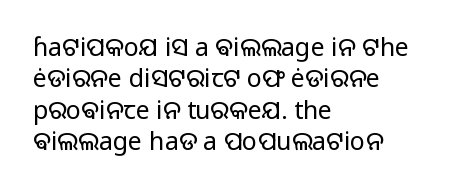
Q: Is the text bold? A: No.
Q: Is the text italic (slanted)? A: No, it is upright.
Q: Is the text underlined? A: No.
Q: How is the paragraph aligned? A: Left-aligned.
Q: Is the spacing between letters normal or unusually wide? A: Normal.
Q: Is the spacing between lines tight, normal or loose? A: Normal.
